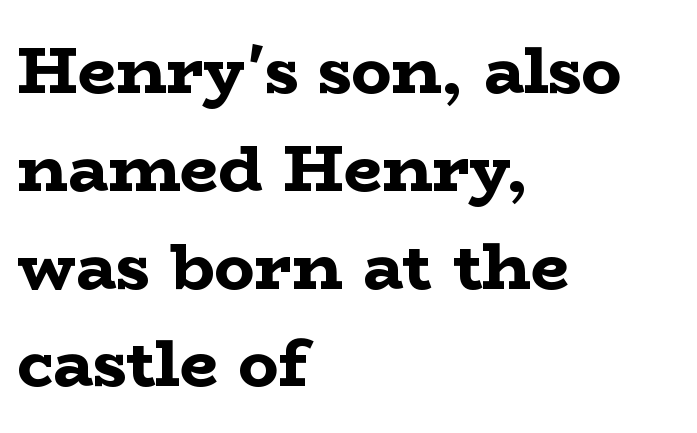
Q: Is the text bold? A: Yes.
Q: Is the text italic (slanted)? A: No, it is upright.
Q: Is the typeface a serif or a sans-serif typeface? A: Serif.
Q: Is the text underlined? A: No.
Q: How is the paragraph aligned? A: Left-aligned.
Q: Is the spacing between letters normal or unusually wide? A: Normal.
Q: Is the spacing between lines tight, normal or loose? A: Normal.
Q: Width (condensed, normal, or wide)? A: Wide.
Q: Stroke contrast? A: Low.
Q: x-height? A: Medium.
Q: Monospaced? A: No.
